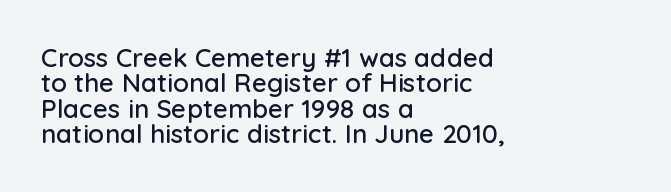
Q: Is the text italic (slanted)? A: No, it is upright.
Q: Is the text underlined? A: No.
Q: How is the paragraph aligned? A: Left-aligned.
Q: Is the spacing between letters normal or unusually wide? A: Normal.
Q: Is the spacing between lines tight, normal or loose? A: Tight.
